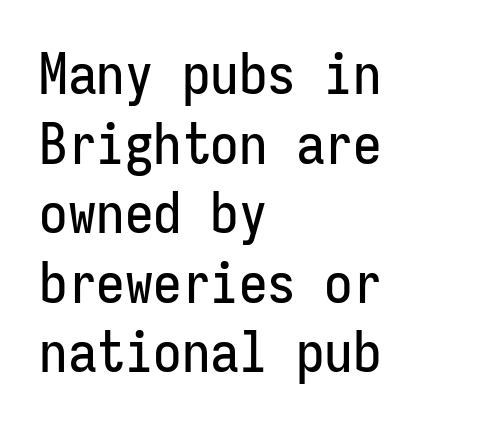
{"serif": "no", "italic": "no", "width": "condensed", "stroke_contrast": "low", "x_height": "medium", "monospaced": "yes", "underline": "no", "align": "left", "line_spacing_ratio": 1.22, "letter_spacing": "normal", "letter_spacing_em": 0.0, "glyph_px": 57}
